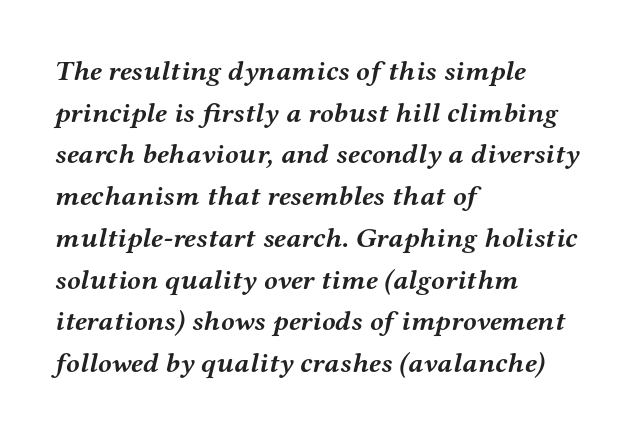
Q: Is the text bold? A: Yes.
Q: Is the text italic (slanted)? A: Yes, it leans right by about 12 degrees.
Q: Is the typeface a serif or a sans-serif typeface? A: Serif.
Q: Is the text underlined? A: No.
Q: How is the paragraph aligned? A: Left-aligned.
Q: Is the spacing between letters normal or unusually wide? A: Normal.
Q: Is the spacing between lines tight, normal or loose? A: Normal.
Q: Width (condensed, normal, or wide)? A: Wide.
Q: Stroke contrast? A: Medium.
Q: x-height? A: Medium.
Q: Monospaced? A: No.
